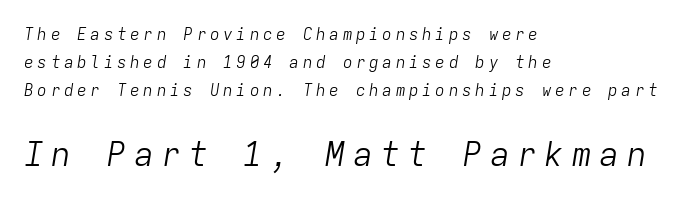
The image shows 33 px light type, italic (leaning right), monospaced; set left-aligned, line spacing 1.74x, unusually wide letter spacing (+0.23 em), not underlined; the second (bottom) block is 2.06x larger; low stroke contrast and a medium x-height.
